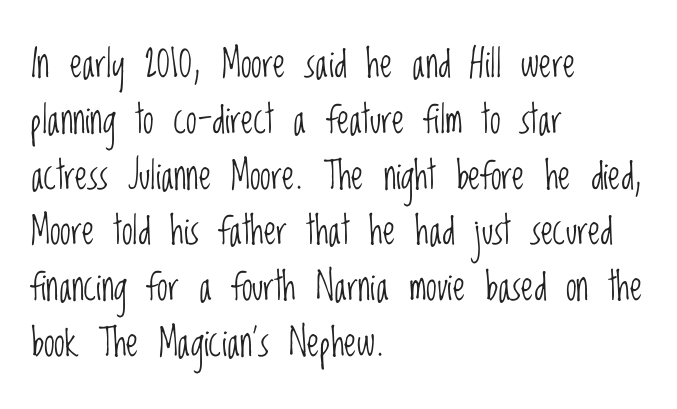
{"serif": "no", "italic": "no", "bold": "no", "weight": "light", "width": "condensed", "stroke_contrast": "low", "x_height": "large", "monospaced": "no", "underline": "no", "align": "left", "line_spacing": "normal", "line_spacing_ratio": 1.43, "letter_spacing": "normal", "letter_spacing_em": 0.0, "glyph_px": 39}
